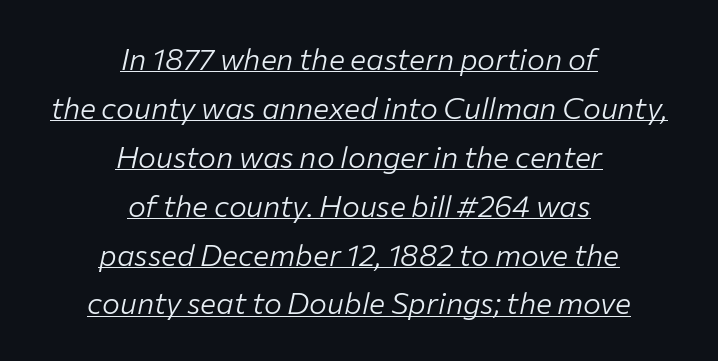
The image shows 30 px light type, italic (leaning right); set centered, normal line spacing (1.63x), normal letter spacing, underlined; low stroke contrast and a medium x-height.
